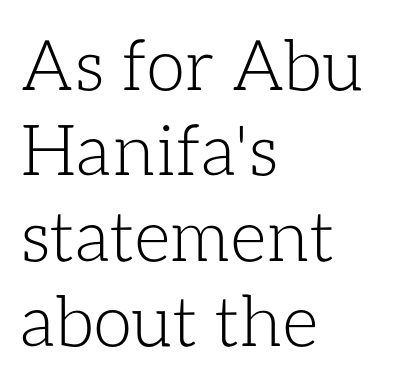
Q: Is the text bold? A: No.
Q: Is the text italic (slanted)? A: No, it is upright.
Q: Is the text underlined? A: No.
Q: How is the paragraph aligned? A: Left-aligned.
Q: Is the spacing between letters normal or unusually wide? A: Normal.
Q: Width (condensed, normal, or wide)? A: Normal.
Q: Stroke contrast? A: Low.
Q: x-height? A: Medium.
Q: Monospaced? A: No.
